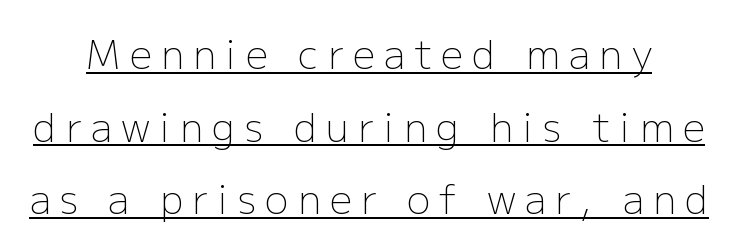
A typesetter would mark this as roman, not italic. The face looks like a standard text weight, possibly lighter. Observe the absence of serifs on each vertical stroke in this sample. Here the designer chose a conventional face with non-uniform glyph widths. Honestly, the letter spacing is so wide it's the main thing you notice. The specimen includes a rule beneath the text block's lines.
